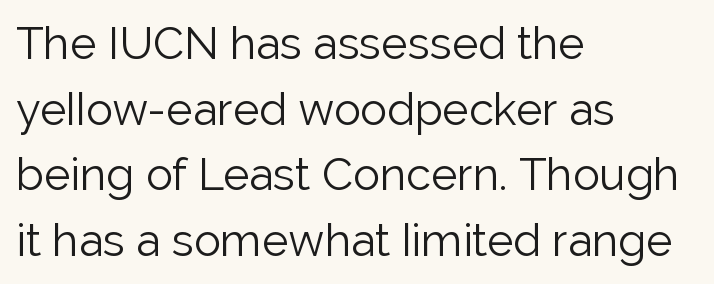
{"serif": "no", "italic": "no", "bold": "no", "weight": "light", "width": "normal", "stroke_contrast": "low", "x_height": "medium", "monospaced": "no", "underline": "no", "align": "left", "line_spacing": "normal", "line_spacing_ratio": 1.46, "letter_spacing": "normal", "letter_spacing_em": 0.0, "glyph_px": 45}
